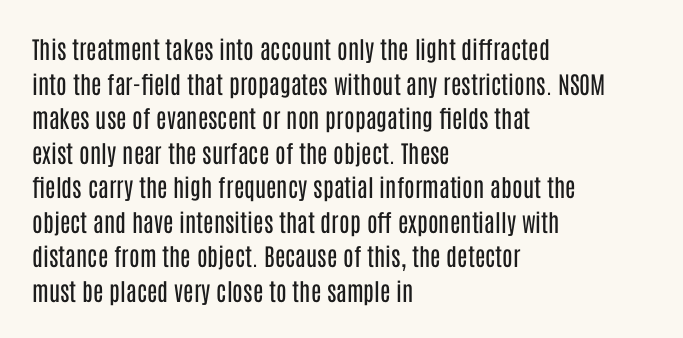
Regarding leading, the lines here are spaced in the standard way. The letters look calm and open, with moderate or lighter stems. Layout note: lines flush left. The rendering keeps characters at their native spacing. The lettering stays uniformly vertical, giving the passage a roman look. Underline: absent.
